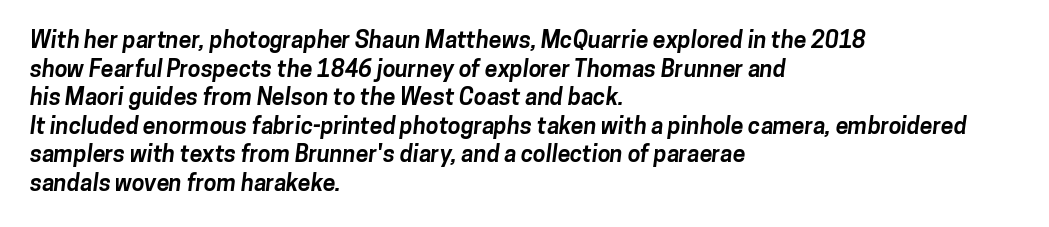
Q: Is the text bold? A: Yes.
Q: Is the text underlined? A: No.
Q: How is the paragraph aligned? A: Left-aligned.
Q: Is the spacing between letters normal or unusually wide? A: Normal.
